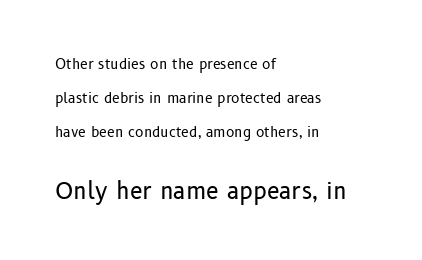
{"italic": "no", "bold": "no", "underline": "no", "align": "left", "line_spacing": "loose", "line_spacing_ratio": 2.44, "letter_spacing": "normal", "letter_spacing_em": 0.0, "larger_block": "second", "size_ratio": 1.64, "glyph_px": 23}
